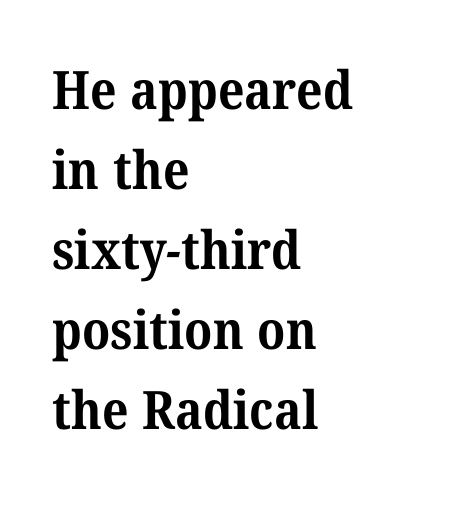
Q: Is the text bold? A: Yes.
Q: Is the typeface a serif or a sans-serif typeface? A: Serif.
Q: Is the text underlined? A: No.
Q: How is the paragraph aligned? A: Left-aligned.
Q: Is the spacing between letters normal or unusually wide? A: Normal.
Q: Is the spacing between lines tight, normal or loose? A: Normal.
Q: Width (condensed, normal, or wide)? A: Normal.
Q: Stroke contrast? A: Medium.
Q: x-height? A: Medium.
Q: Monospaced? A: No.
